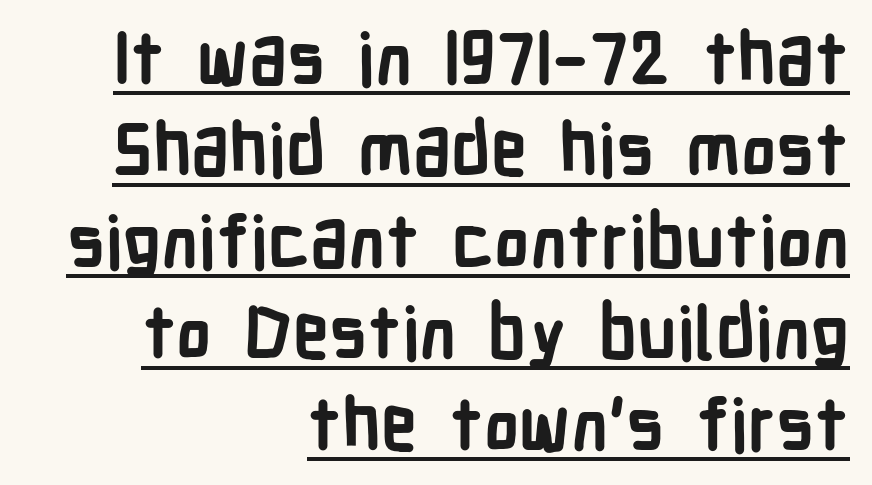
The image shows 72 px semibold, condensed sans-serif type, upright; set right-aligned, normal line spacing (1.27x), normal letter spacing, underlined; low stroke contrast and a medium x-height.
